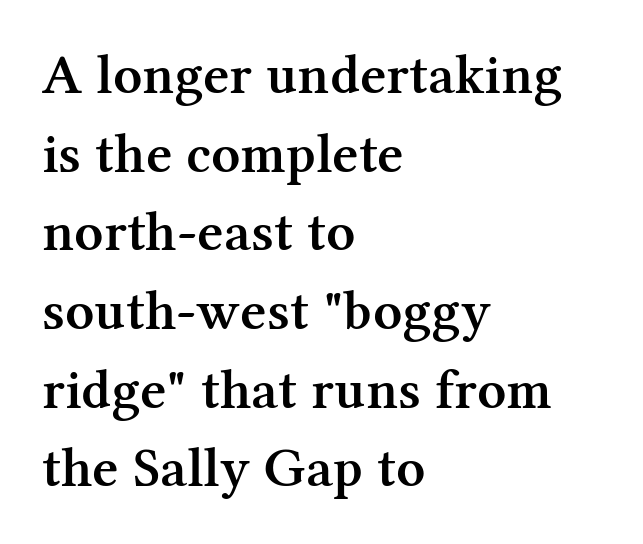
Q: Is the text bold? A: Semi-bold.
Q: Is the text italic (slanted)? A: No, it is upright.
Q: Is the typeface a serif or a sans-serif typeface? A: Serif.
Q: Is the text underlined? A: No.
Q: How is the paragraph aligned? A: Left-aligned.
Q: Is the spacing between letters normal or unusually wide? A: Normal.
Q: Is the spacing between lines tight, normal or loose? A: Normal.
Q: Width (condensed, normal, or wide)? A: Normal.
Q: Stroke contrast? A: Medium.
Q: x-height? A: Medium.
Q: Monospaced? A: No.
